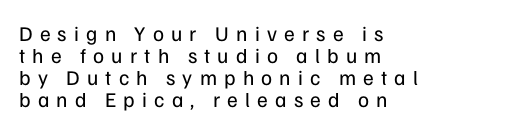
Tracking value appears strongly positive — letters spread wide. A typesetter would call this leading minimal, almost set solid. Rendered with straight, roman letterforms. Layout note: lines flush left. Stroke thickness stays within the range of a standard reading face or lighter.
